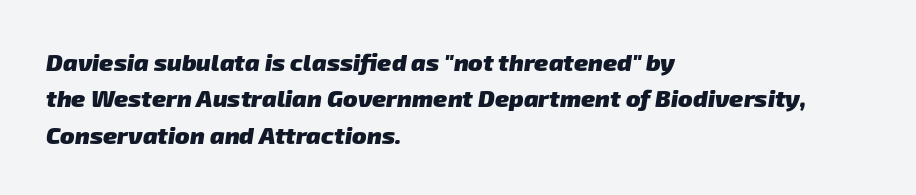
Compared with typical paragraphs, the rows here are spaced about the same. Any mark beneath the type? The region is blank. There is no visible air inserted between adjacent glyphs. Typesetter's note: full bold, strokes at maximum text heaviness. Reading down the block, your eye returns to a fixed left position each line.
